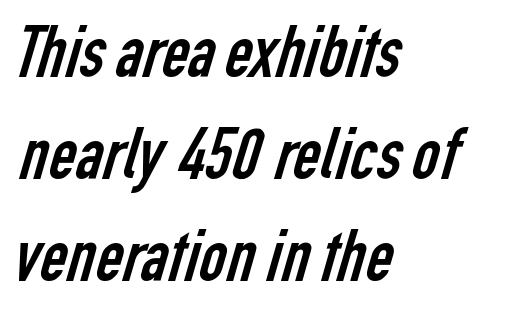
{"serif": "no", "bold": "no", "weight": "regular", "width": "condensed", "stroke_contrast": "low", "x_height": "medium", "monospaced": "no", "underline": "no", "align": "left", "line_spacing": "normal", "line_spacing_ratio": 1.36, "letter_spacing": "normal", "letter_spacing_em": 0.0, "glyph_px": 75}
